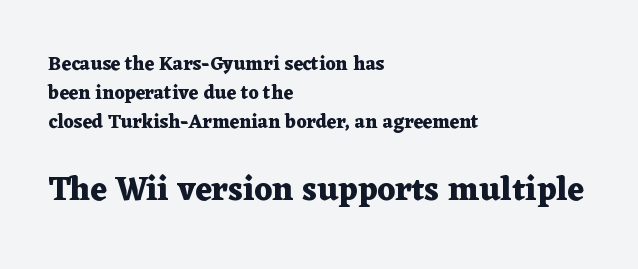
The image shows 33 px heavy, wide serif type, upright; set left-aligned, normal line spacing (1.53x), normal letter spacing, not underlined; the second (bottom) block is 1.74x larger; medium stroke contrast and a medium x-height.
